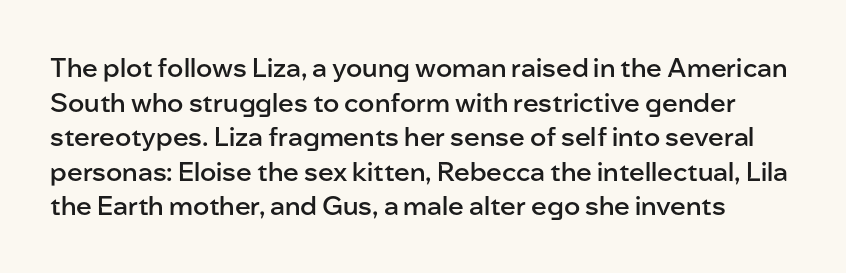
Nope, not italic — everything's standing straight. The space directly below the letters is spotless. On the weight axis this lands at semibold, roughly 600. Rows of type keep a routine distance in the vertical direction.
